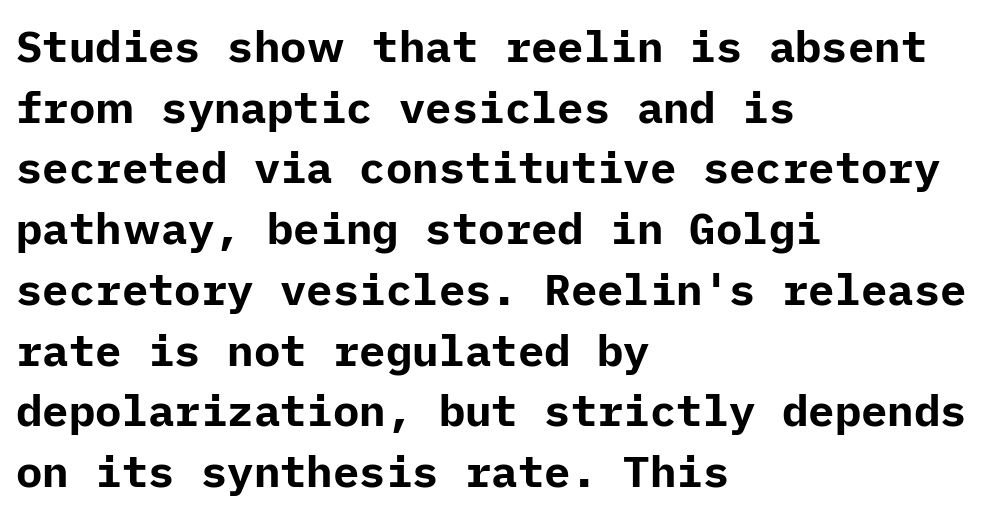
{"serif": "no", "italic": "no", "bold": "yes", "weight": "bold", "width": "normal", "stroke_contrast": "low", "x_height": "medium", "underline": "no", "align": "left", "line_spacing": "normal", "line_spacing_ratio": 1.38, "letter_spacing": "normal", "letter_spacing_em": 0.0, "glyph_px": 44}
